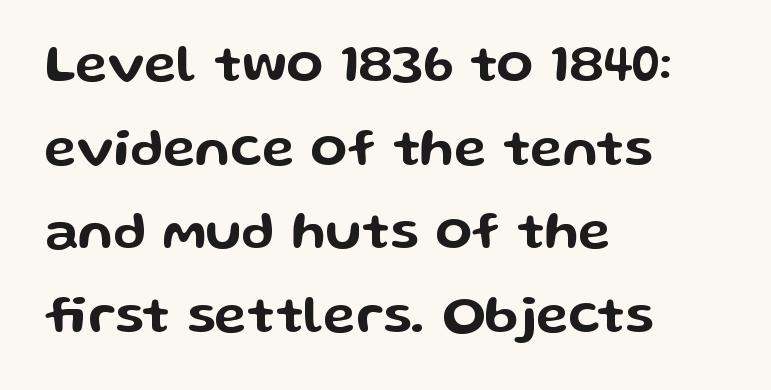
Type style note: lacks serifs. The specimen omits any rule beneath the text block's lines. Horizontal bands of white between lines are of average thickness. The rendering uses natural spacing where letterforms have individual widths.
